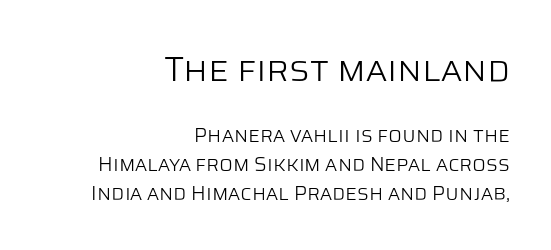
Q: Is the text bold? A: No.
Q: Is the text italic (slanted)? A: No, it is upright.
Q: Is the typeface a serif or a sans-serif typeface? A: Sans-serif.
Q: Is the text underlined? A: No.
Q: How is the paragraph aligned? A: Right-aligned.
Q: Is the spacing between letters normal or unusually wide? A: Normal.
Q: Is the spacing between lines tight, normal or loose? A: Normal.
Q: Which block of text is set in a larger size, the first (top) or the second (bottom)? A: The first (top) one.
Q: Width (condensed, normal, or wide)? A: Normal.
Q: Stroke contrast? A: Low.
Q: x-height? A: Large.
Q: Monospaced? A: No.
